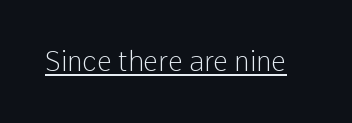
{"italic": "no", "bold": "no", "underline": "yes", "letter_spacing": "normal", "letter_spacing_em": 0.0, "glyph_px": 27}
